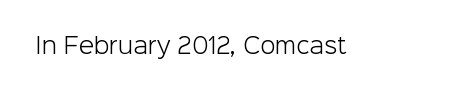
Q: Is the text bold? A: No.
Q: Is the text italic (slanted)? A: No, it is upright.
Q: Is the text underlined? A: No.
Q: Is the spacing between letters normal or unusually wide? A: Normal.
